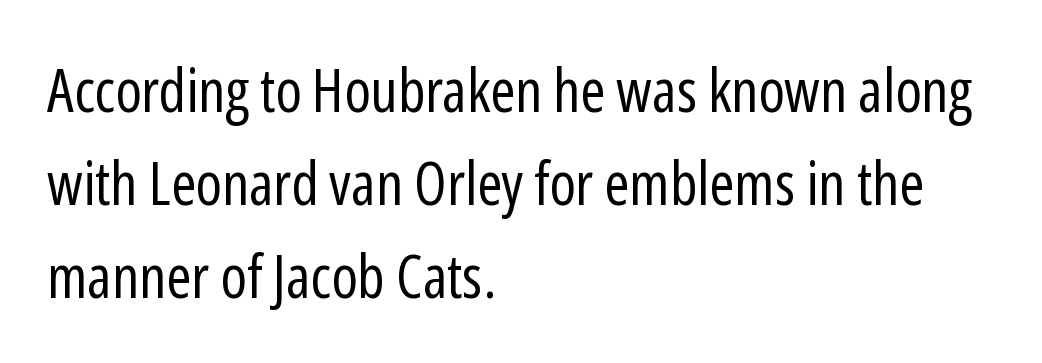
Q: Is the text bold? A: No.
Q: Is the text italic (slanted)? A: No, it is upright.
Q: Is the typeface a serif or a sans-serif typeface? A: Sans-serif.
Q: Is the text underlined? A: No.
Q: How is the paragraph aligned? A: Left-aligned.
Q: Is the spacing between letters normal or unusually wide? A: Normal.
Q: Is the spacing between lines tight, normal or loose? A: Normal.
Q: Width (condensed, normal, or wide)? A: Condensed.
Q: Stroke contrast? A: Low.
Q: x-height? A: Medium.
Q: Monospaced? A: No.
